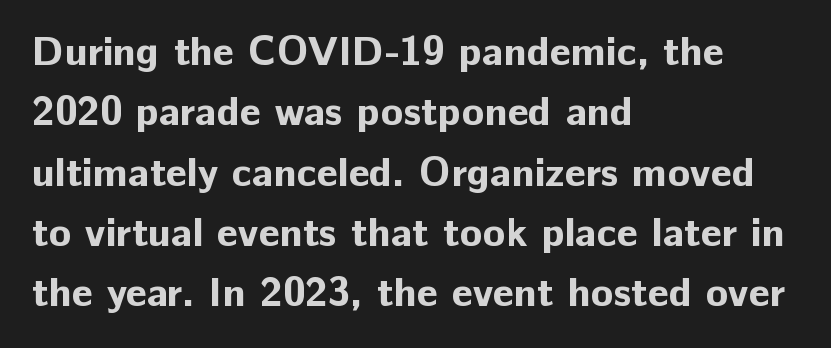
{"serif": "no", "italic": "no", "bold": "yes", "weight": "bold", "width": "normal", "stroke_contrast": "low", "x_height": "medium", "monospaced": "no", "underline": "no", "align": "left", "line_spacing": "normal", "line_spacing_ratio": 1.47, "letter_spacing": "normal", "letter_spacing_em": 0.0, "glyph_px": 41}
